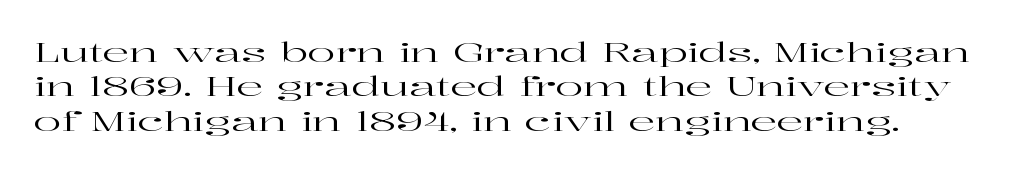
{"italic": "no", "underline": "no", "line_spacing": "normal", "line_spacing_ratio": 1.32, "letter_spacing": "normal", "letter_spacing_em": 0.0, "glyph_px": 26}
